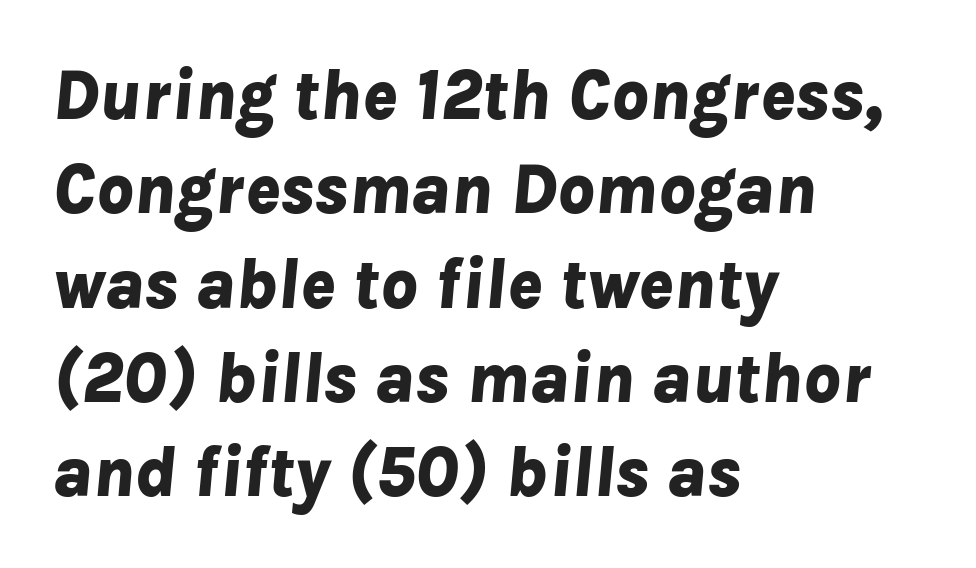
{"italic": "yes", "lean": "right", "slant_degrees": 8, "bold": "yes", "weight": "bold", "width": "normal", "stroke_contrast": "low", "x_height": "medium", "monospaced": "no", "underline": "no", "align": "left", "line_spacing": "normal", "line_spacing_ratio": 1.31, "letter_spacing": "normal", "letter_spacing_em": 0.0, "glyph_px": 72}
